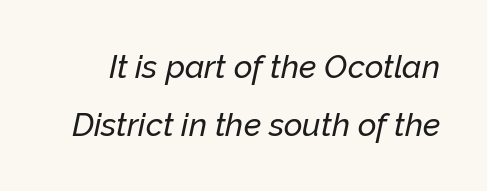
Q: Is the text italic (slanted)? A: Yes, it leans right by about 12 degrees.
Q: Is the text underlined? A: No.
Q: Is the spacing between letters normal or unusually wide? A: Normal.
Q: Width (condensed, normal, or wide)? A: Normal.
Q: Stroke contrast? A: Low.
Q: x-height? A: Medium.
Q: Monospaced? A: No.
